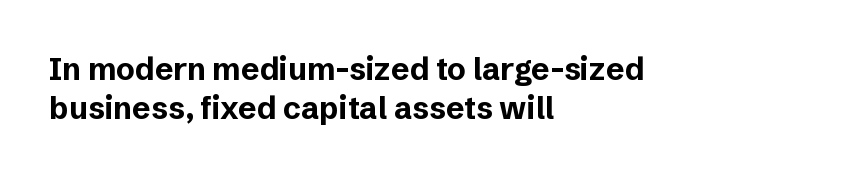
The typesetter chose a ragged-right arrangement here. A typesetter would call this zero additional tracking. A full-strength bold gives these letters their thick strokes. Nope, no serifs anywhere on these letters. Italic? Not at all — the glyphs are vertical. Do the characters align in a grid? No, the font is proportional.
